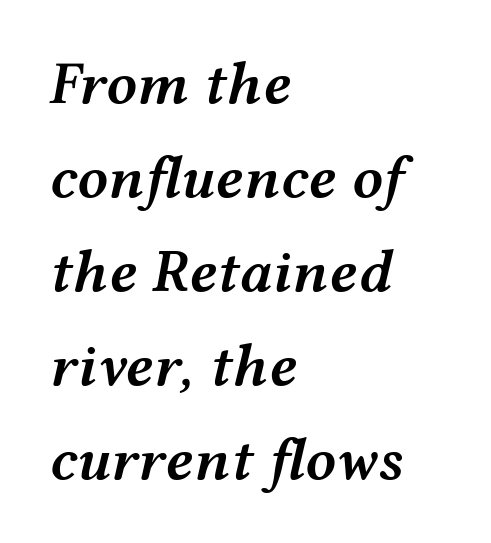
Spacing verdict: proportional, widths tailored to each character. Leading: standard. The paragraph shown leans on its left margin. Decoration check: the copy has no underline. Every character sits at an angle, as italics do. In terms of weight, the rendering is demibold, just under bold.
